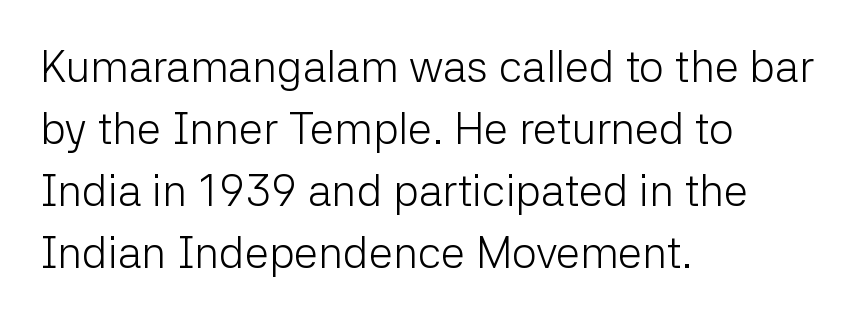
Nope, no serifs anywhere on these letters. Posture: upright roman. The tracking reads as untouched default to a designer's eye. Any mark beneath the type? The region is blank.
